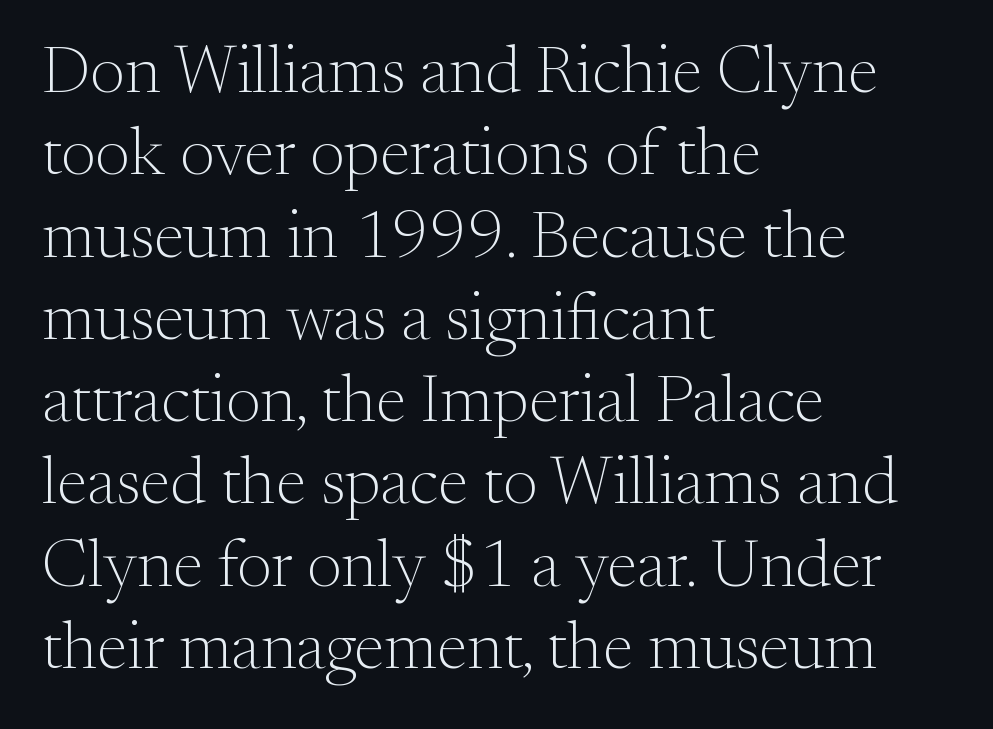
The image shows 68 px light serif type, upright; set left-aligned, line spacing 1.21x, normal letter spacing, not underlined; medium stroke contrast and a small x-height.
